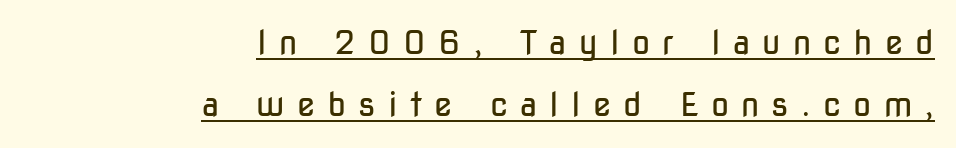
Q: Is the text bold? A: No.
Q: Is the text italic (slanted)? A: No, it is upright.
Q: Is the typeface a serif or a sans-serif typeface? A: Sans-serif.
Q: Is the text underlined? A: Yes.
Q: How is the paragraph aligned? A: Right-aligned.
Q: Is the spacing between letters normal or unusually wide? A: Unusually wide.
Q: Width (condensed, normal, or wide)? A: Condensed.
Q: Stroke contrast? A: Low.
Q: x-height? A: Medium.
Q: Monospaced? A: No.
